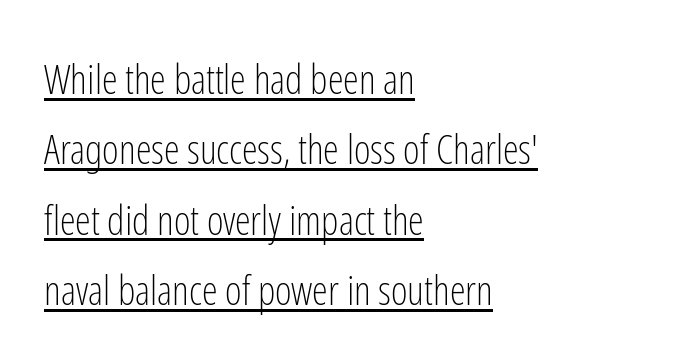
{"serif": "no", "italic": "no", "bold": "no", "weight": "light", "width": "condensed", "stroke_contrast": "low", "x_height": "medium", "monospaced": "no", "underline": "yes", "align": "left", "line_spacing_ratio": 1.76, "letter_spacing": "normal", "letter_spacing_em": 0.0, "glyph_px": 40}
